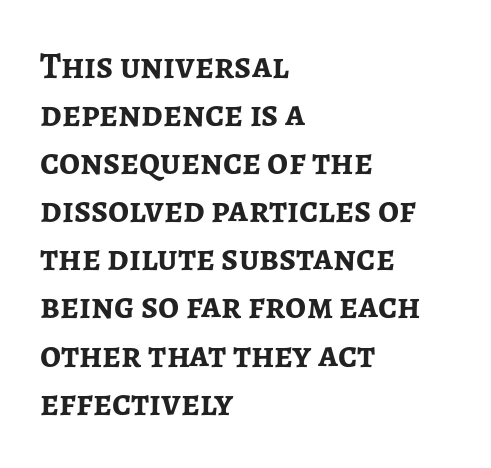
Q: Is the text bold? A: Yes.
Q: Is the text italic (slanted)? A: No, it is upright.
Q: Is the typeface a serif or a sans-serif typeface? A: Sans-serif.
Q: Is the text underlined? A: No.
Q: How is the paragraph aligned? A: Left-aligned.
Q: Is the spacing between letters normal or unusually wide? A: Normal.
Q: Is the spacing between lines tight, normal or loose? A: Normal.
Q: Width (condensed, normal, or wide)? A: Normal.
Q: Stroke contrast? A: Low.
Q: x-height? A: Medium.
Q: Monospaced? A: No.
